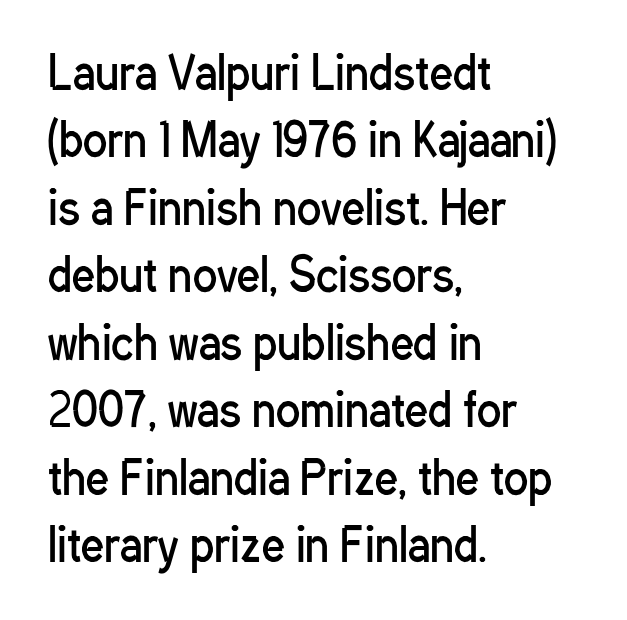
The image shows 45 px regular-weight, condensed sans-serif type, upright; set left-aligned, normal line spacing (1.5x), normal letter spacing, not underlined; low stroke contrast and a medium x-height.
